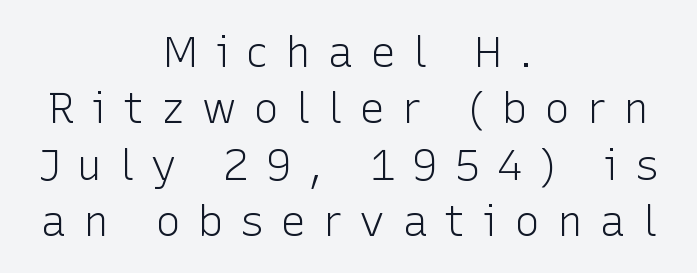
Q: Is the text bold? A: No.
Q: Is the text italic (slanted)? A: No, it is upright.
Q: Is the typeface a serif or a sans-serif typeface? A: Sans-serif.
Q: Is the text underlined? A: No.
Q: How is the paragraph aligned? A: Centered.
Q: Is the spacing between letters normal or unusually wide? A: Unusually wide.
Q: Is the spacing between lines tight, normal or loose? A: Normal.
Q: Width (condensed, normal, or wide)? A: Normal.
Q: Stroke contrast? A: Low.
Q: x-height? A: Medium.
Q: Monospaced? A: No.
